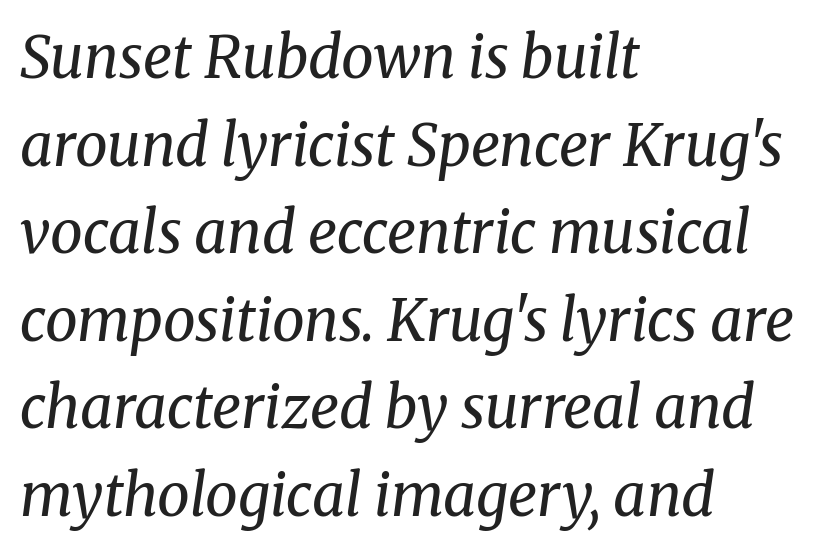
{"serif": "yes", "italic": "yes", "lean": "right", "slant_degrees": 8, "bold": "no", "weight": "regular", "width": "normal", "stroke_contrast": "medium", "x_height": "medium", "monospaced": "no", "underline": "no", "align": "left", "line_spacing": "normal", "line_spacing_ratio": 1.51, "letter_spacing": "normal", "letter_spacing_em": 0.0, "glyph_px": 58}
